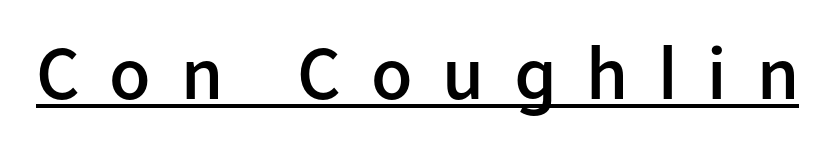
{"serif": "no", "italic": "no", "bold": "semi", "weight": "semibold", "width": "normal", "stroke_contrast": "low", "x_height": "medium", "monospaced": "no", "underline": "yes", "letter_spacing": "wide", "letter_spacing_em": 0.39, "glyph_px": 76}
